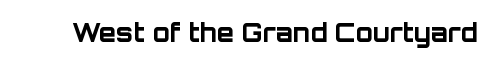
Q: Is the text bold? A: Yes.
Q: Is the text italic (slanted)? A: No, it is upright.
Q: Is the text underlined? A: No.
Q: Is the spacing between letters normal or unusually wide? A: Normal.
